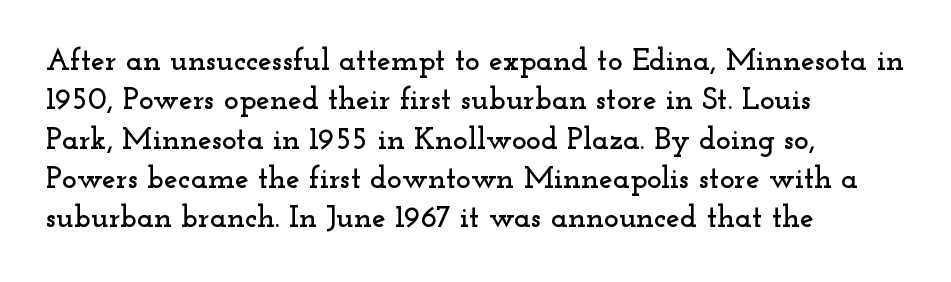
Each line starts at the same left margin while the right side varies. Does the type have serifs? Yes, each stem ends in a small foot. There is no visible air inserted between adjacent glyphs. Lines of text with bare space underneath. Think of a printed novel: that variable character pitch is what you see here. Do the letters lean? They stand straight.
